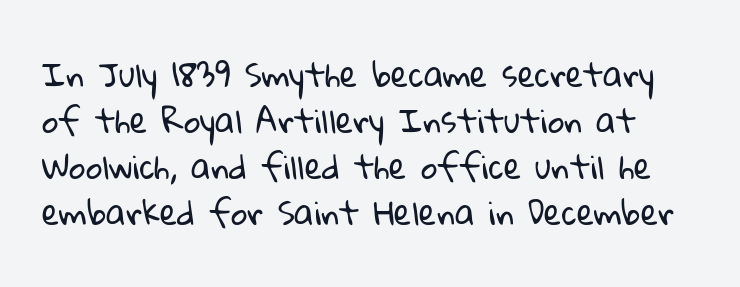
Q: Is the text bold? A: No.
Q: Is the typeface a serif or a sans-serif typeface? A: Sans-serif.
Q: Is the text underlined? A: No.
Q: Is the spacing between letters normal or unusually wide? A: Normal.
Q: Is the spacing between lines tight, normal or loose? A: Normal.
Q: Width (condensed, normal, or wide)? A: Normal.
Q: Stroke contrast? A: Low.
Q: x-height? A: Medium.
Q: Monospaced? A: No.
